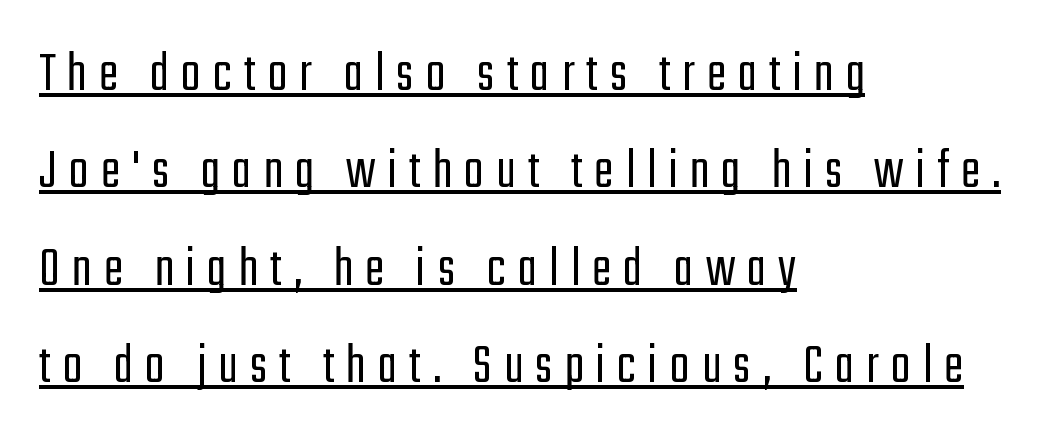
The typesetting does not lean heavy: it is not bold. Each letter keeps its own natural width here, so spacing adapts to shape. These lines were composed using upright roman letters. Is the letter spacing exaggerated? Yes — the characters are pushed far apart. Look at the bottom of the vertical strokes: they stop flat, with no serifs. The typesetter has applied underlining to the passage shown.
